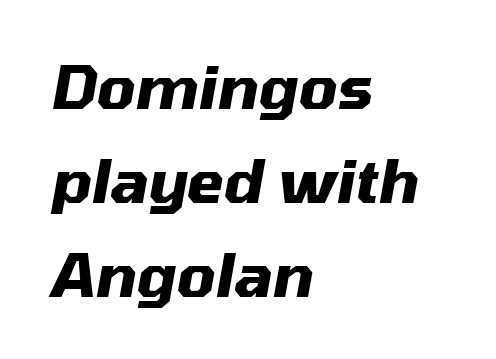
The image shows 60 px heavy type, italic (leaning right); set left-aligned, normal line spacing (1.57x), normal letter spacing, not underlined; medium stroke contrast and a medium x-height.
